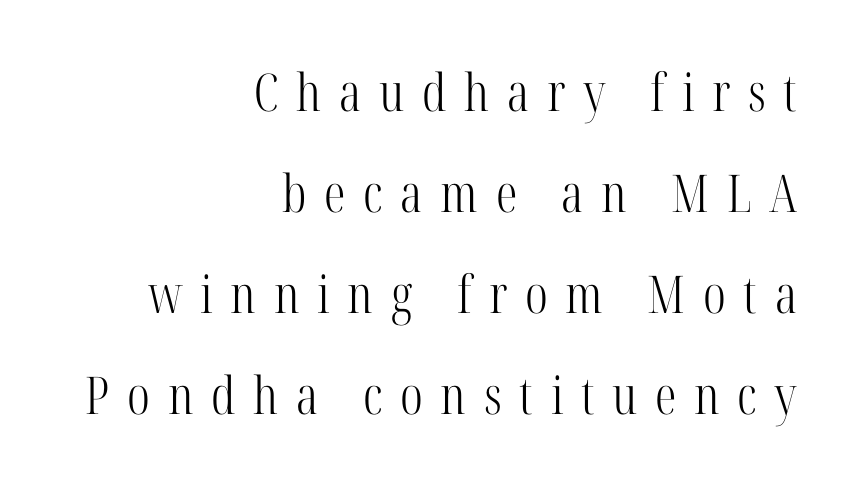
{"serif": "yes", "italic": "no", "bold": "no", "weight": "light", "width": "condensed", "stroke_contrast": "high", "x_height": "medium", "monospaced": "no", "underline": "no", "align": "right", "line_spacing": "loose", "line_spacing_ratio": 1.94, "letter_spacing": "wide", "letter_spacing_em": 0.34, "glyph_px": 52}
